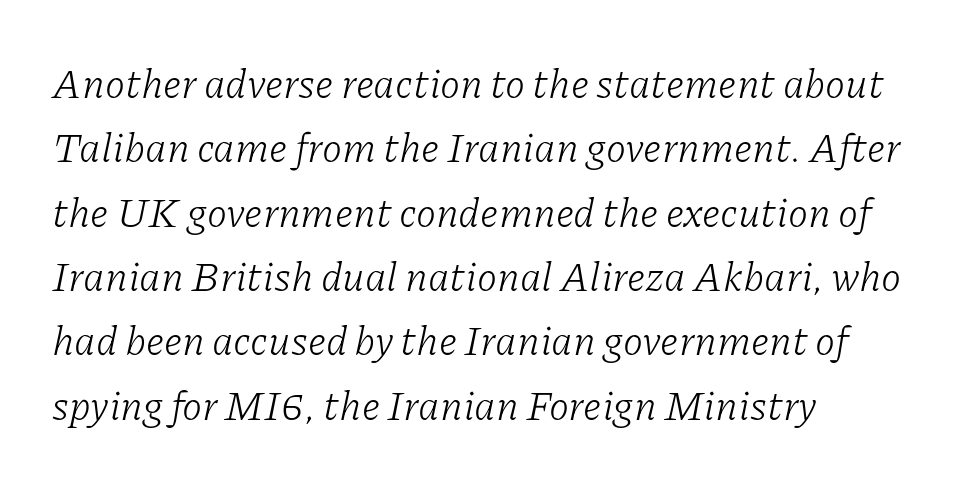
The image shows 41 px light serif type, italic (leaning right); set left-aligned, normal line spacing (1.57x), normal letter spacing, not underlined; low stroke contrast and a medium x-height.
